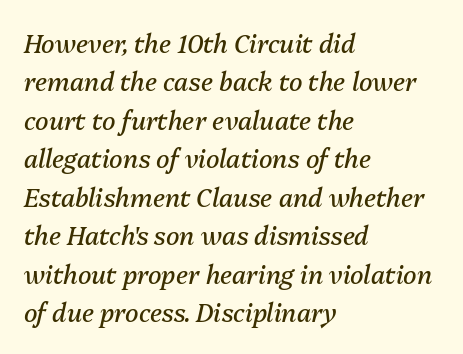
Q: Is the text bold? A: No.
Q: Is the text italic (slanted)? A: Yes, it leans right by about 13 degrees.
Q: Is the text underlined? A: No.
Q: How is the paragraph aligned? A: Left-aligned.
Q: Is the spacing between letters normal or unusually wide? A: Normal.
Q: Is the spacing between lines tight, normal or loose? A: Normal.
